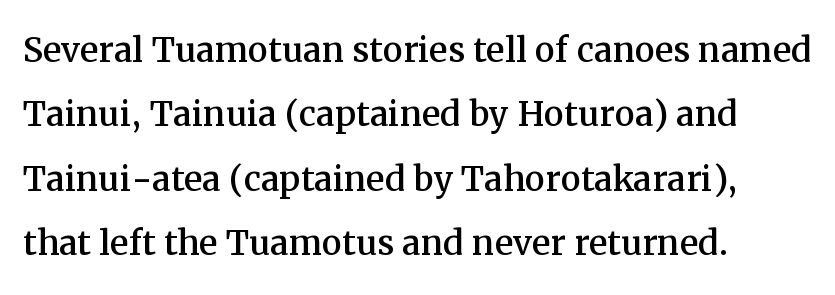
Descenders hang freely into open space. Spacing between characters is what you'd get straight out of the box. Every row of glyphs begins at an identical x-position on the left. Spacing verdict: proportional, widths tailored to each character.
